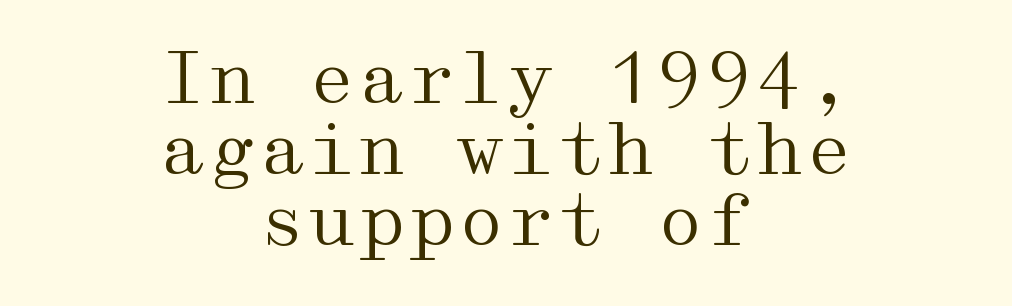
The image shows 71 px regular-weight, wide serif type, upright; set centered, tight line spacing (1.0x), normal letter spacing, not underlined; medium stroke contrast and a medium x-height.
